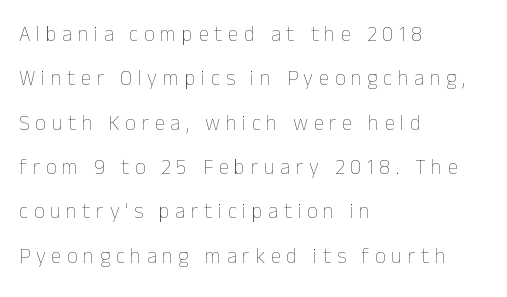
Q: Is the text bold? A: No.
Q: Is the text italic (slanted)? A: No, it is upright.
Q: Is the text underlined? A: No.
Q: How is the paragraph aligned? A: Left-aligned.
Q: Is the spacing between letters normal or unusually wide? A: Unusually wide.
Q: Is the spacing between lines tight, normal or loose? A: Loose.
